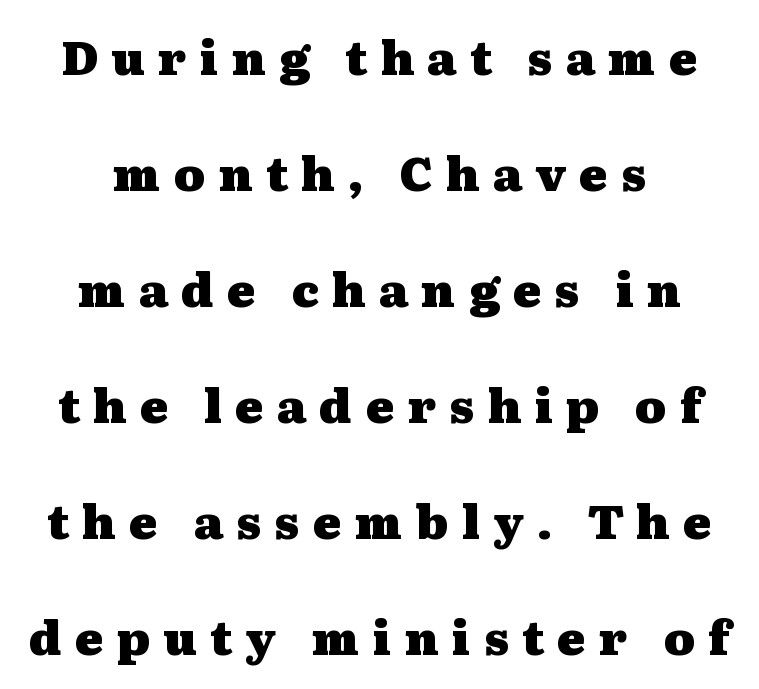
Leading is clearly above the norm, producing a sparse column. Strokes here are thick enough to call this a true bold. Lines of text with bare space underneath. You could not count columns in this text — the font is proportionally spaced. The text was rendered using a seriffed face with decorative stroke endings. The rendering inserts visible extra space after every character.
